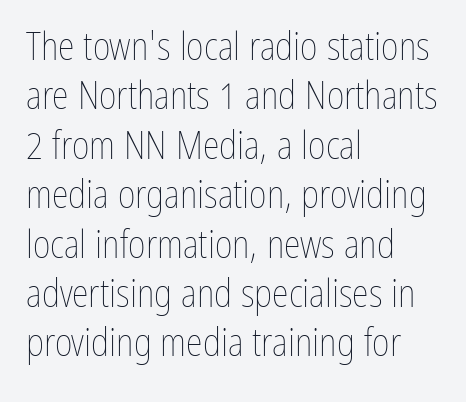
The image shows 38 px thin, condensed type, upright; set left-aligned, normal line spacing (1.3x), normal letter spacing, not underlined; low stroke contrast and a medium x-height.
